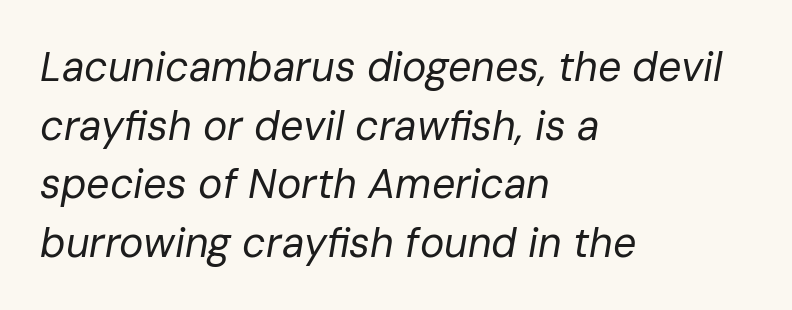
The image shows 41 px regular-weight type, italic (leaning right); set left-aligned, normal line spacing (1.43x), normal letter spacing, not underlined; low stroke contrast and a medium x-height.
